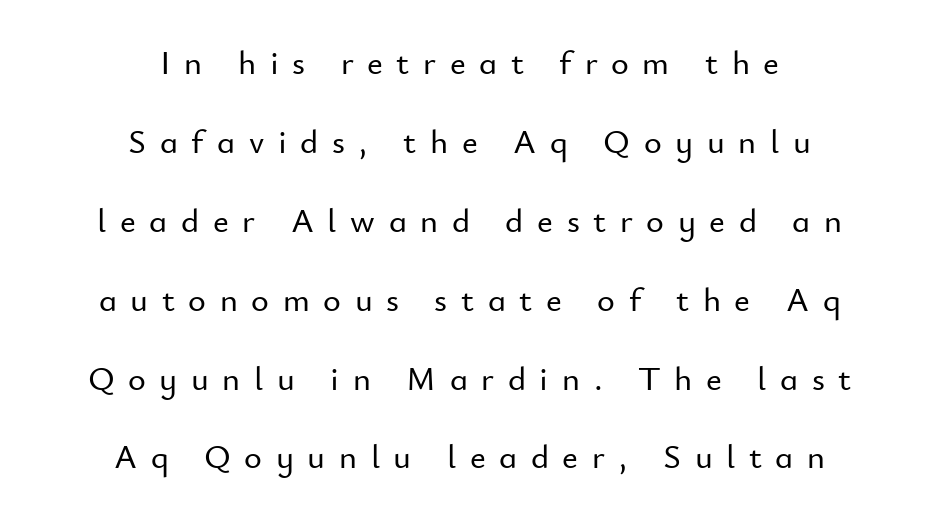
Q: Is the text italic (slanted)? A: No, it is upright.
Q: Is the typeface a serif or a sans-serif typeface? A: Sans-serif.
Q: Is the text underlined? A: No.
Q: How is the paragraph aligned? A: Centered.
Q: Is the spacing between letters normal or unusually wide? A: Unusually wide.
Q: Is the spacing between lines tight, normal or loose? A: Loose.
Q: Width (condensed, normal, or wide)? A: Normal.
Q: Stroke contrast? A: Low.
Q: x-height? A: Small.
Q: Monospaced? A: No.
